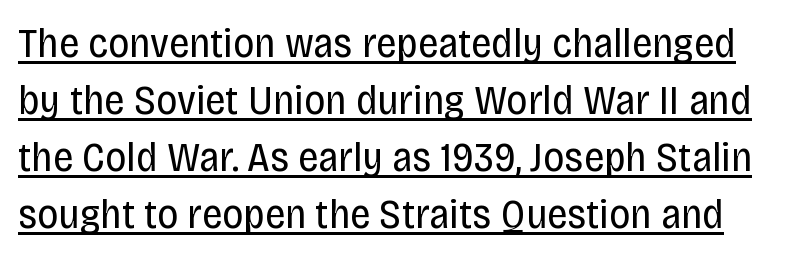
{"serif": "no", "italic": "no", "bold": "no", "weight": "regular", "width": "condensed", "stroke_contrast": "low", "x_height": "large", "monospaced": "no", "underline": "yes", "line_spacing": "normal", "line_spacing_ratio": 1.39, "letter_spacing": "normal", "letter_spacing_em": 0.0, "glyph_px": 41}
